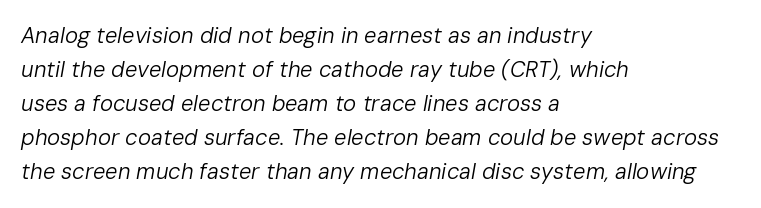
{"italic": "yes", "lean": "right", "slant_degrees": 10, "bold": "no", "underline": "no", "align": "left", "line_spacing": "normal", "line_spacing_ratio": 1.55, "letter_spacing": "normal", "letter_spacing_em": 0.0, "glyph_px": 22}
